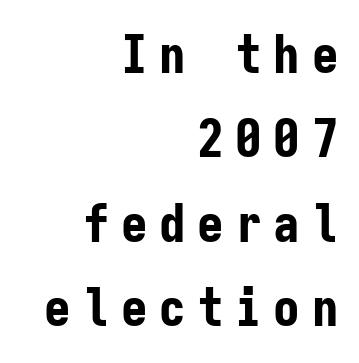
{"serif": "no", "italic": "no", "bold": "yes", "weight": "bold", "width": "condensed", "stroke_contrast": "low", "x_height": "medium", "monospaced": "yes", "underline": "no", "align": "right", "line_spacing": "normal", "line_spacing_ratio": 1.59, "letter_spacing": "wide", "letter_spacing_em": 0.22, "glyph_px": 53}
